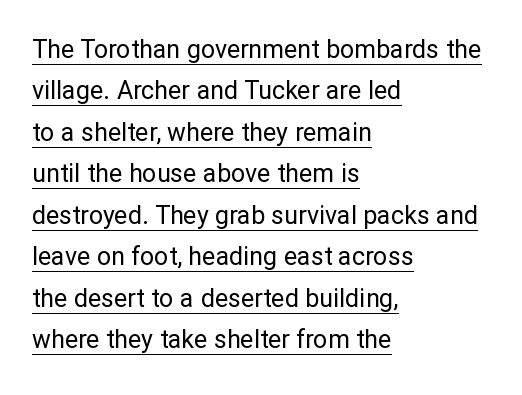
{"italic": "no", "bold": "no", "underline": "yes", "align": "left", "line_spacing": "normal", "line_spacing_ratio": 1.66, "letter_spacing": "normal", "letter_spacing_em": 0.0, "glyph_px": 25}
